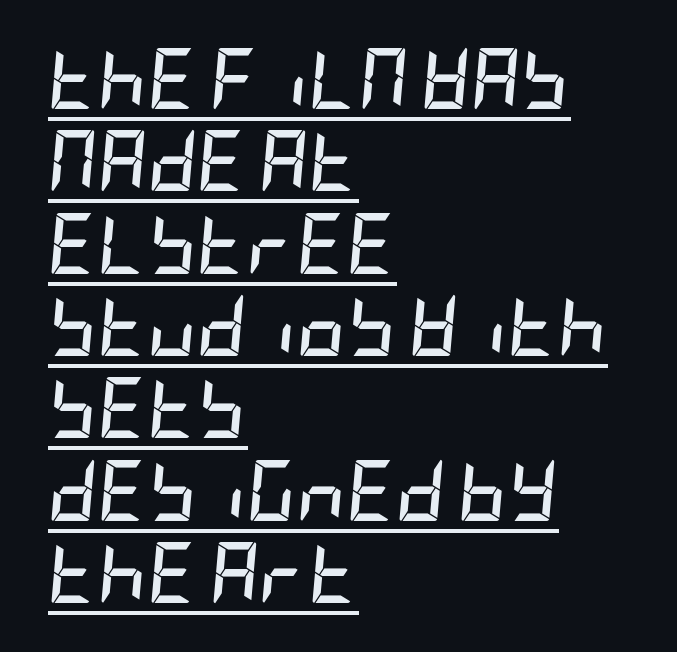
Glyph-to-glyph distance matches everyday printed text. Glance below the letters and you will spot a drawn line. In terms of leading, this rendering sits right in the middle. Casual observation: everything's shoved over to the left. The lettering tilts uniformly, giving the passage an italic look.
